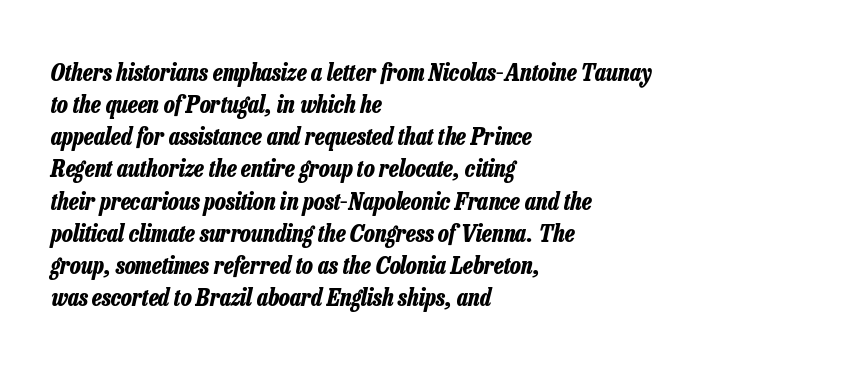
The image shows 24 px bold type, italic (leaning right); set left-aligned, normal line spacing (1.34x), normal letter spacing, not underlined.
